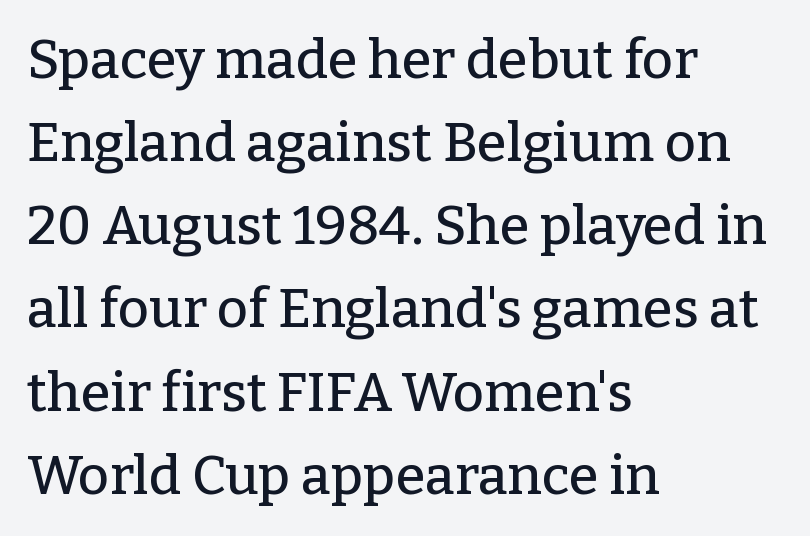
The image shows 54 px serif type, upright; set left-aligned, normal line spacing (1.54x), normal letter spacing, not underlined; low stroke contrast and a medium x-height.
